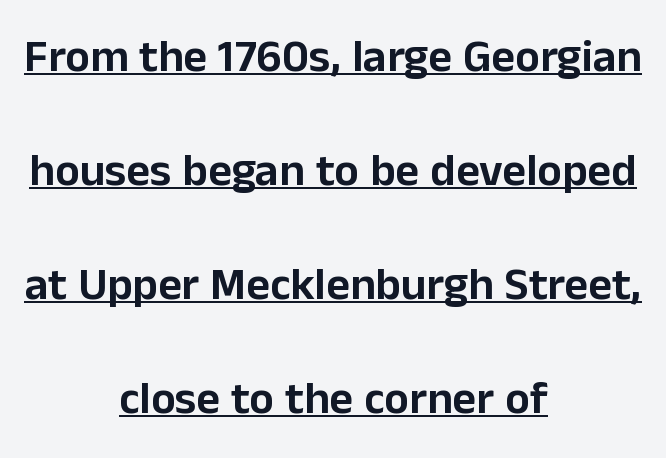
{"serif": "no", "italic": "no", "width": "normal", "stroke_contrast": "low", "x_height": "medium", "monospaced": "no", "underline": "yes", "align": "center", "line_spacing": "loose", "line_spacing_ratio": 2.48, "letter_spacing": "normal", "letter_spacing_em": 0.0, "glyph_px": 46}
